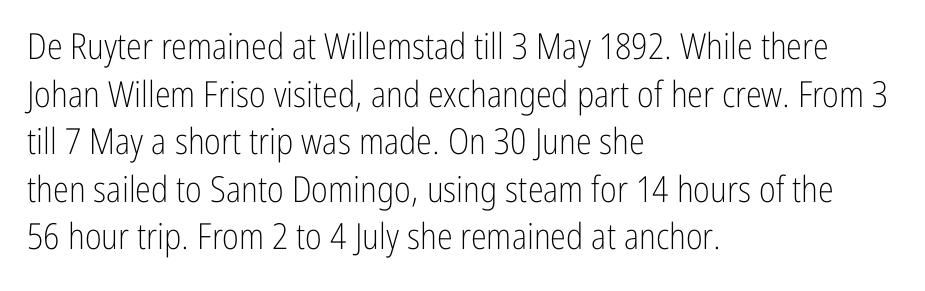
Q: Is the text bold? A: No.
Q: Is the text italic (slanted)? A: No, it is upright.
Q: Is the typeface a serif or a sans-serif typeface? A: Sans-serif.
Q: Is the text underlined? A: No.
Q: How is the paragraph aligned? A: Left-aligned.
Q: Is the spacing between letters normal or unusually wide? A: Normal.
Q: Is the spacing between lines tight, normal or loose? A: Normal.
Q: Width (condensed, normal, or wide)? A: Condensed.
Q: Stroke contrast? A: Low.
Q: x-height? A: Medium.
Q: Monospaced? A: No.
